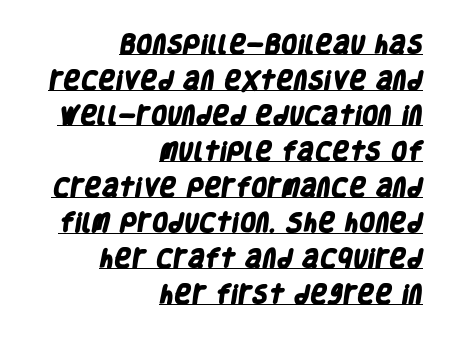
The rendering anchors every line to the right-hand side. Is the letter spacing exaggerated? No — it looks like the ordinary default. A typesetter would call this leading conventional body-copy spacing. Somebody hit Ctrl+U on this one — the words are underlined. Chunky letters — that's bold for sure.
